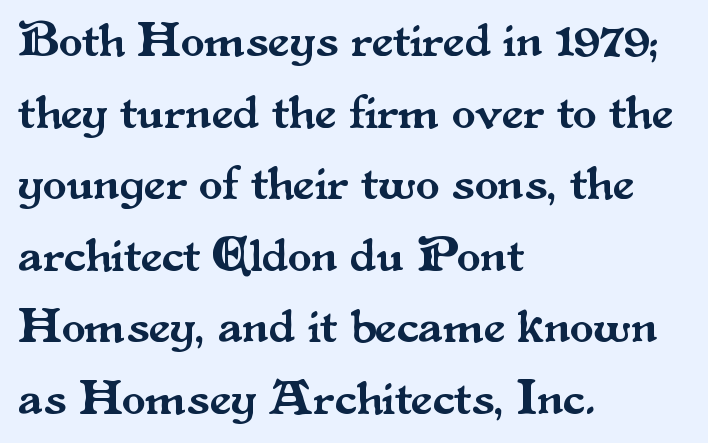
This sample is left-justified, so line endings fall wherever the words run out. Honestly, the row spacing looks completely unremarkable. Letterform terminals end in serifs throughout the passage. Designer's note — italics off, roman on.
